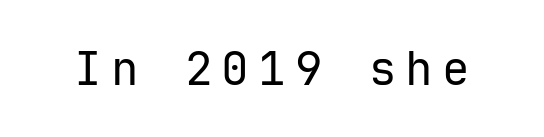
Is there any slant? The stems are plumb. The string is rendered with underlining switched off. These lines are composed in type without serifs. Letter spacing: wide. These glyphs show unthickened strokes, regular width or finer.
